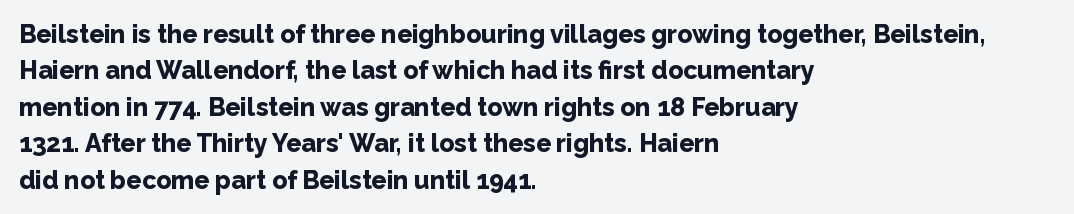
Q: Is the text bold? A: Yes.
Q: Is the text italic (slanted)? A: No, it is upright.
Q: Is the text underlined? A: No.
Q: How is the paragraph aligned? A: Left-aligned.
Q: Is the spacing between letters normal or unusually wide? A: Normal.
Q: Is the spacing between lines tight, normal or loose? A: Normal.
